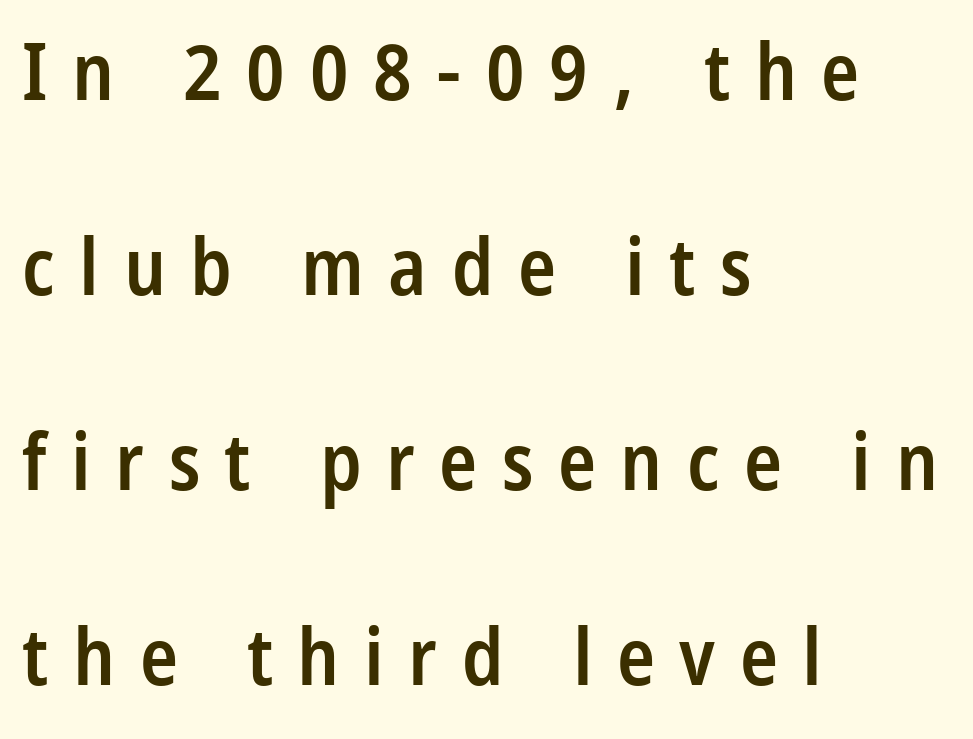
There is plenty of visible air inserted between adjacent glyphs. Proportional: the letters do not fall into vertical columns. On the weight axis this lands at semibold, roughly 600. Airy leading.
